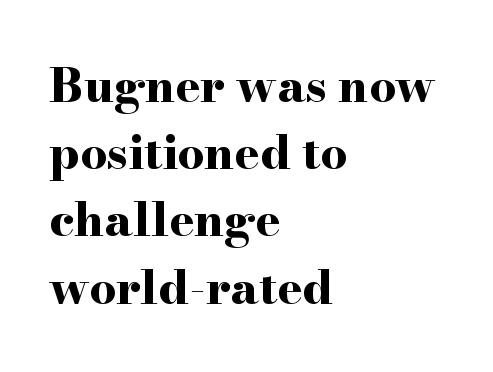
The image shows 47 px bold, wide serif type, upright; set left-aligned, normal line spacing (1.43x), normal letter spacing, not underlined; high stroke contrast and a small x-height.
